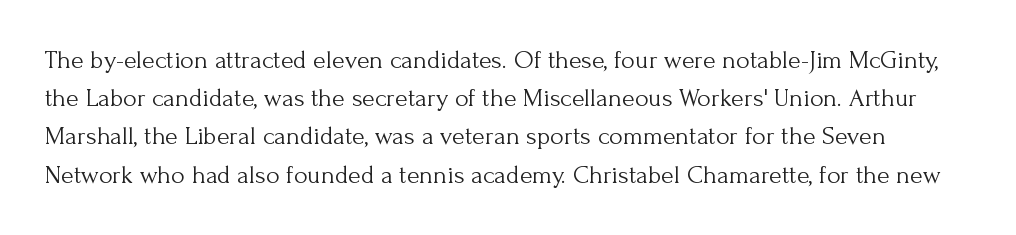
Ordinary non-slanted type is in use. The typeface has the unassuming heft of standard copy or less. A clean baseline with only descenders dipping below it. Glyph-to-glyph distance matches everyday printed text.
